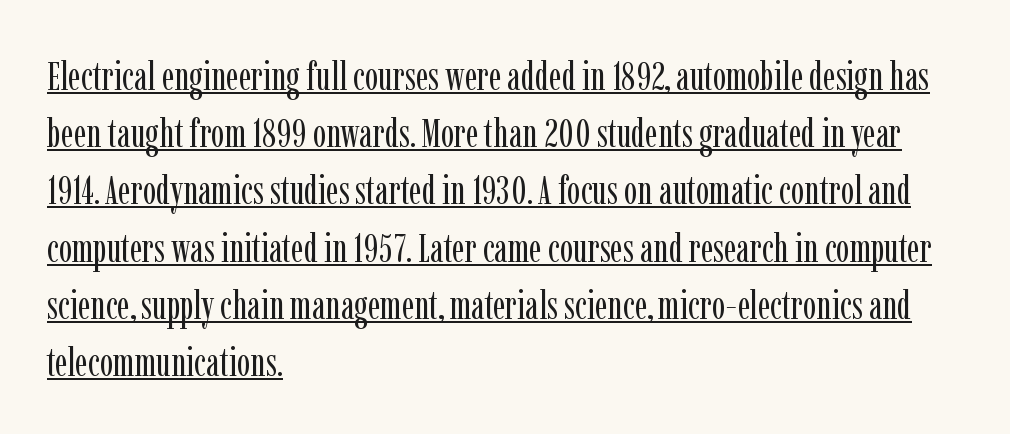
A baseline rule has been typeset under these characters. The face used here is seriffed, in the tradition of book romans. Characters follow at the spacing the type designer built in. Upright lettering throughout. This sample has the flowing, uneven cadence of proportional lettering.
